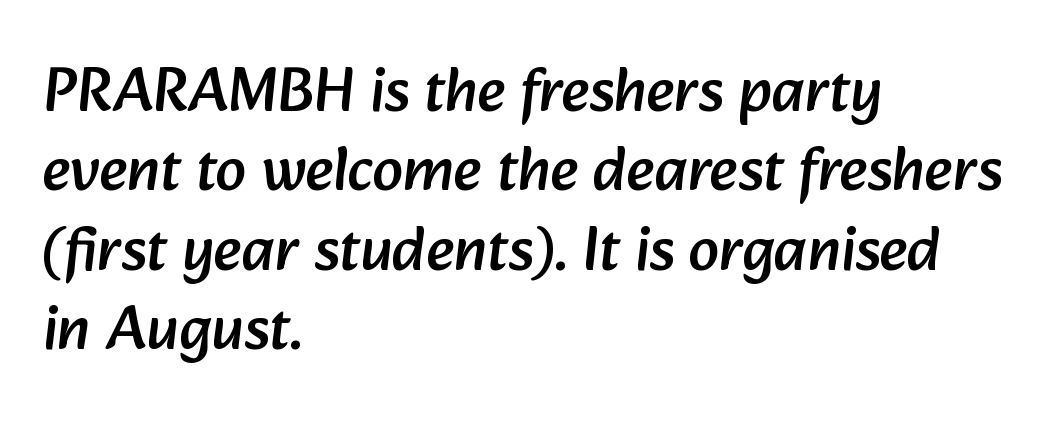
The image shows 62 px sans-serif type; set left-aligned, normal line spacing (1.28x), normal letter spacing, not underlined; low stroke contrast and a medium x-height.
